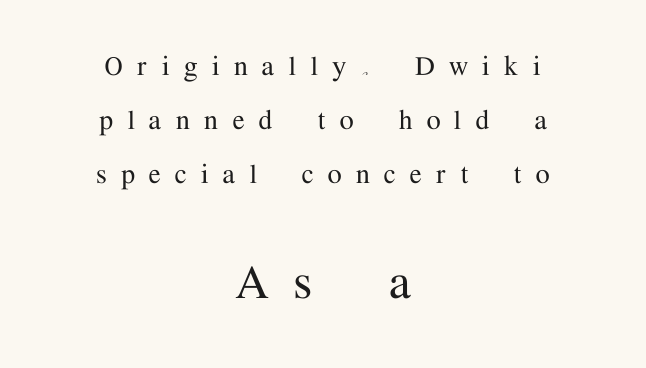
The image shows 56 px serif type, upright; set centered, normal line spacing (1.68x), unusually wide letter spacing (+0.46 em), not underlined; the second (bottom) block is 1.75x larger; medium stroke contrast and a medium x-height.
